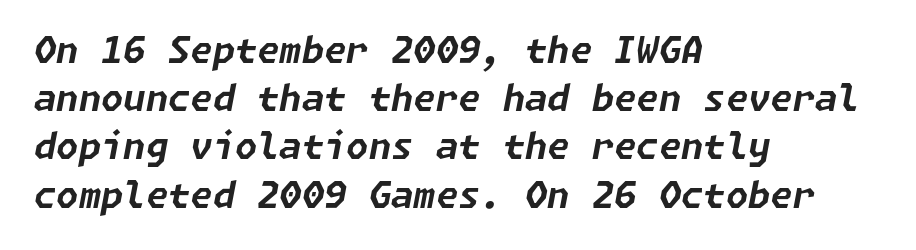
{"italic": "yes", "lean": "right", "slant_degrees": 11, "bold": "yes", "weight": "bold", "width": "normal", "stroke_contrast": "low", "x_height": "medium", "underline": "no", "align": "left", "line_spacing": "normal", "line_spacing_ratio": 1.34, "letter_spacing": "normal", "letter_spacing_em": 0.0, "glyph_px": 36}
